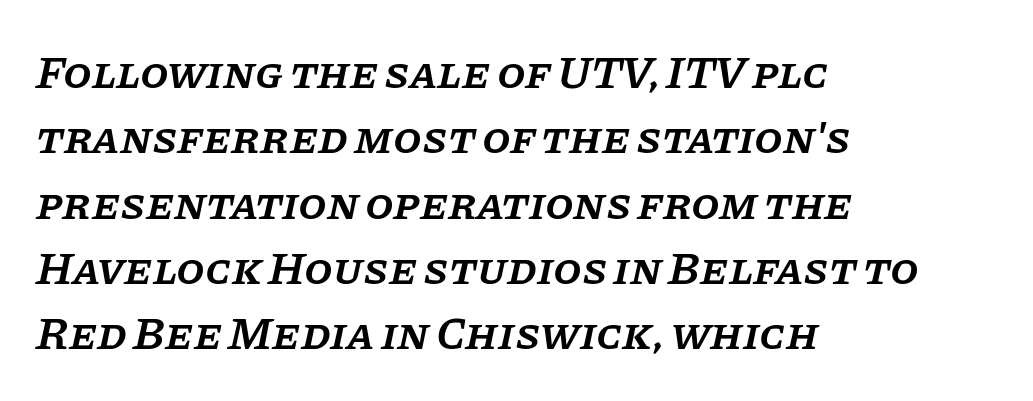
{"serif": "yes", "italic": "yes", "lean": "right", "slant_degrees": 11, "bold": "semi", "weight": "semibold", "width": "normal", "stroke_contrast": "low", "x_height": "large", "monospaced": "no", "underline": "no", "align": "left", "line_spacing": "normal", "line_spacing_ratio": 1.42, "letter_spacing": "normal", "letter_spacing_em": 0.0, "glyph_px": 46}
